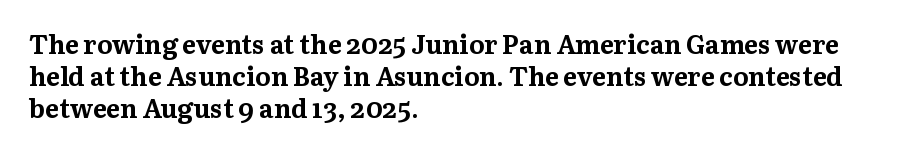
Q: Is the text bold? A: Yes.
Q: Is the text italic (slanted)? A: No, it is upright.
Q: Is the text underlined? A: No.
Q: How is the paragraph aligned? A: Left-aligned.
Q: Is the spacing between letters normal or unusually wide? A: Normal.
